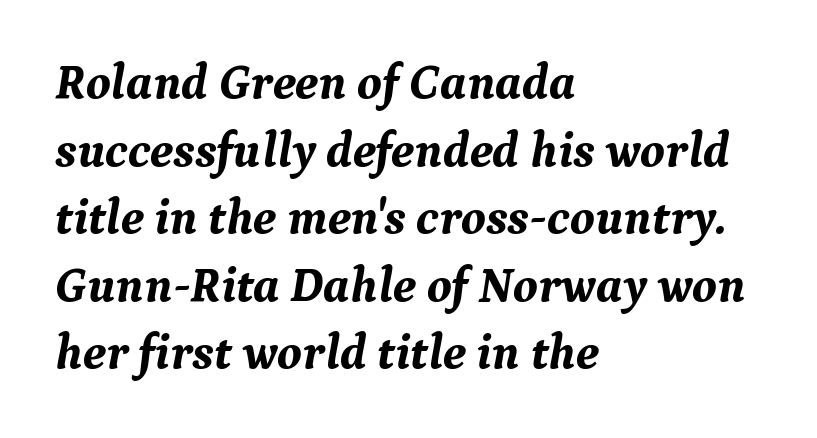
Q: Is the text bold? A: Yes.
Q: Is the text italic (slanted)? A: Yes, it leans right by about 9 degrees.
Q: Is the typeface a serif or a sans-serif typeface? A: Serif.
Q: Is the text underlined? A: No.
Q: How is the paragraph aligned? A: Left-aligned.
Q: Is the spacing between letters normal or unusually wide? A: Normal.
Q: Is the spacing between lines tight, normal or loose? A: Normal.
Q: Width (condensed, normal, or wide)? A: Normal.
Q: Stroke contrast? A: Medium.
Q: x-height? A: Medium.
Q: Monospaced? A: No.
